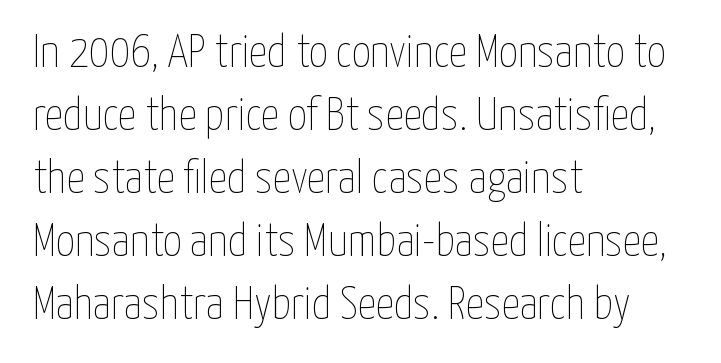
Q: Is the text bold? A: No.
Q: Is the text italic (slanted)? A: No, it is upright.
Q: Is the text underlined? A: No.
Q: How is the paragraph aligned? A: Left-aligned.
Q: Is the spacing between letters normal or unusually wide? A: Normal.
Q: Is the spacing between lines tight, normal or loose? A: Normal.
Q: Width (condensed, normal, or wide)? A: Condensed.
Q: Stroke contrast? A: Low.
Q: x-height? A: Medium.
Q: Monospaced? A: No.
